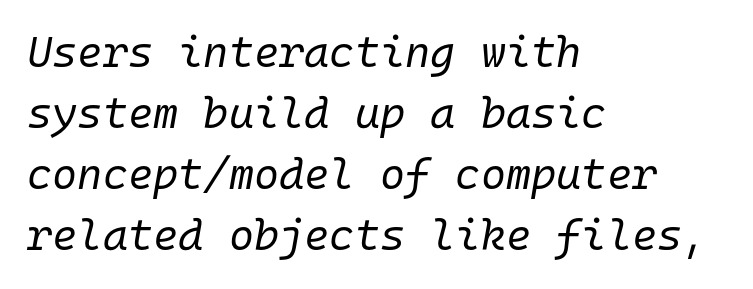
The image shows 43 px regular-weight type, italic (leaning right), monospaced; set left-aligned, normal line spacing (1.42x), normal letter spacing, not underlined; low stroke contrast and a medium x-height.
